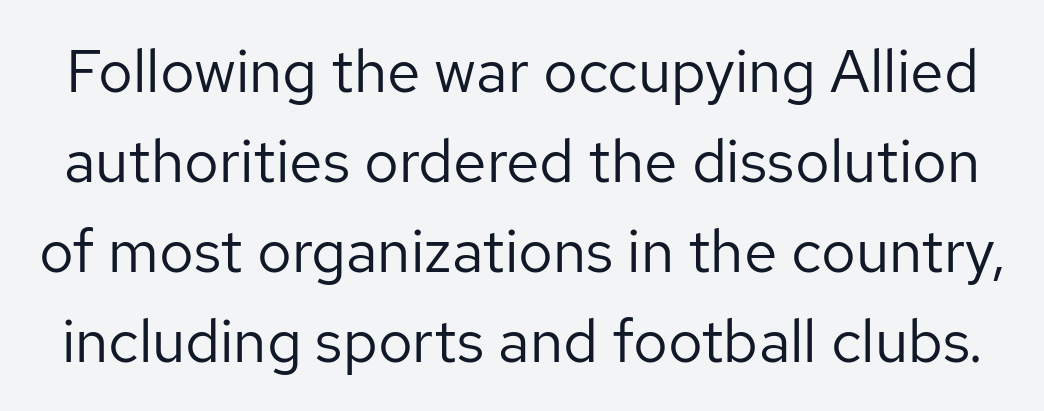
{"serif": "no", "italic": "no", "bold": "no", "weight": "regular", "width": "normal", "stroke_contrast": "low", "x_height": "medium", "monospaced": "no", "underline": "no", "line_spacing": "normal", "line_spacing_ratio": 1.5, "letter_spacing": "normal", "letter_spacing_em": 0.0, "glyph_px": 60}
